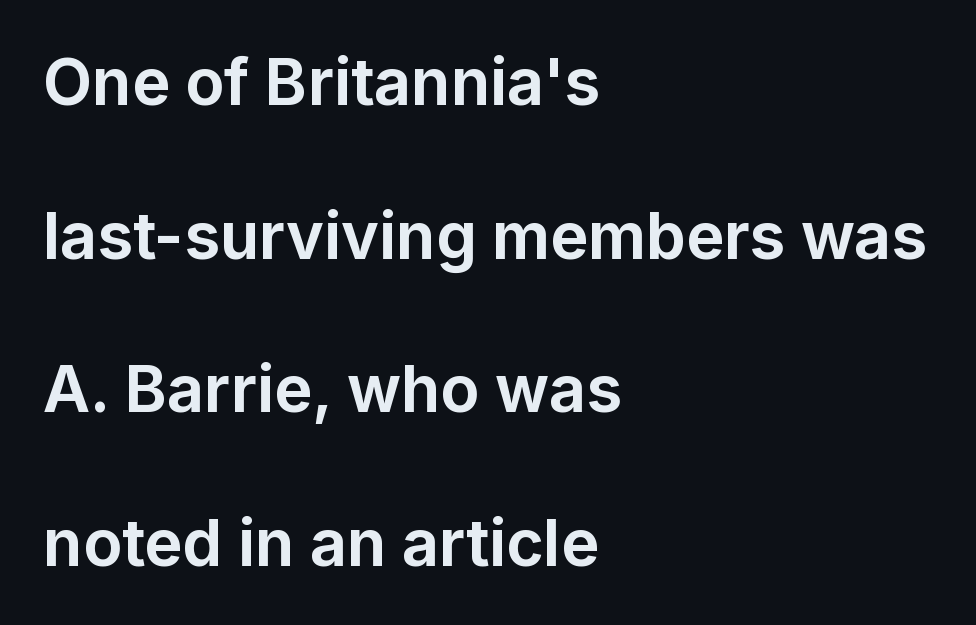
{"serif": "no", "italic": "no", "bold": "yes", "weight": "bold", "width": "normal", "stroke_contrast": "low", "x_height": "medium", "monospaced": "no", "underline": "no", "align": "left", "line_spacing": "loose", "line_spacing_ratio": 2.4, "letter_spacing": "normal", "letter_spacing_em": 0.0, "glyph_px": 64}
